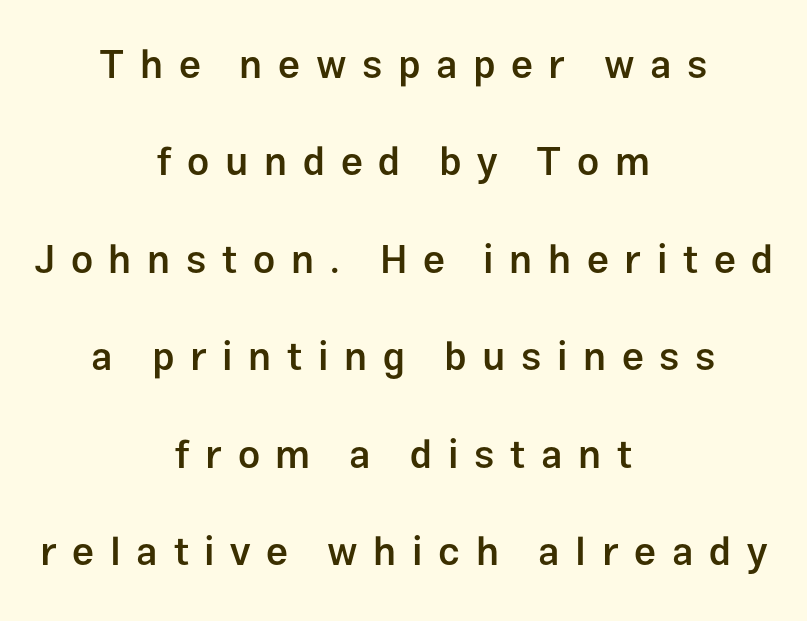
The rag falls on both sides of this text block equally. The letters are spread apart with noticeably loose tracking. Notice the strokes are somewhat thickened but not fully heavy: this is a semibold. The words here are not underlined. Regarding leading, the lines here are spaced well apart.
